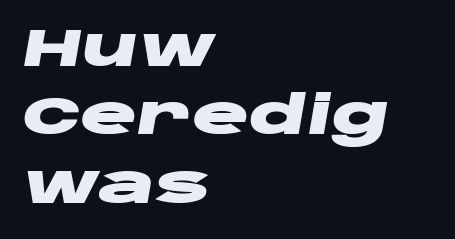
{"italic": "yes", "lean": "right", "slant_degrees": 10, "bold": "yes", "weight": "heavy", "width": "wide", "stroke_contrast": "low", "x_height": "large", "monospaced": "no", "underline": "no", "align": "left", "line_spacing": "normal", "line_spacing_ratio": 1.29, "letter_spacing": "normal", "letter_spacing_em": 0.0, "glyph_px": 53}
